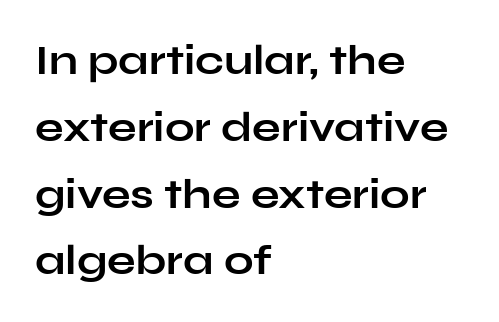
The image shows 42 px bold, wide sans-serif type, upright; set left-aligned, normal line spacing (1.59x), normal letter spacing, not underlined; low stroke contrast and a medium x-height.
